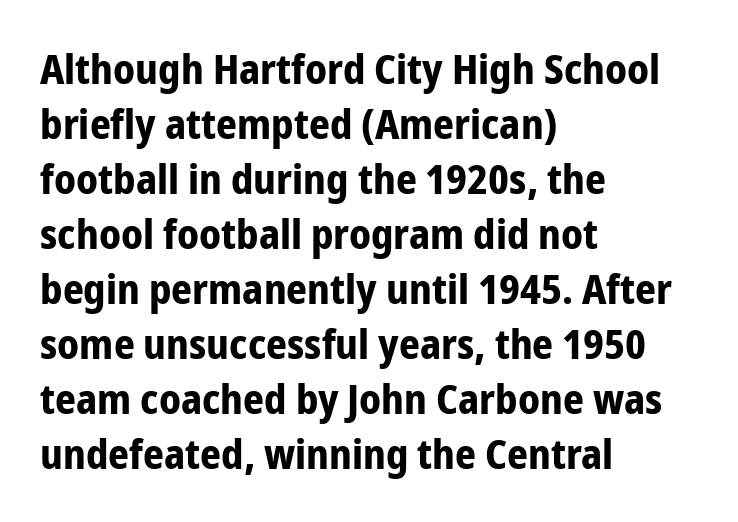
Q: Is the text bold? A: Yes.
Q: Is the text italic (slanted)? A: No, it is upright.
Q: Is the typeface a serif or a sans-serif typeface? A: Sans-serif.
Q: Is the text underlined? A: No.
Q: How is the paragraph aligned? A: Left-aligned.
Q: Is the spacing between letters normal or unusually wide? A: Normal.
Q: Is the spacing between lines tight, normal or loose? A: Normal.
Q: Width (condensed, normal, or wide)? A: Condensed.
Q: Stroke contrast? A: Low.
Q: x-height? A: Medium.
Q: Monospaced? A: No.
